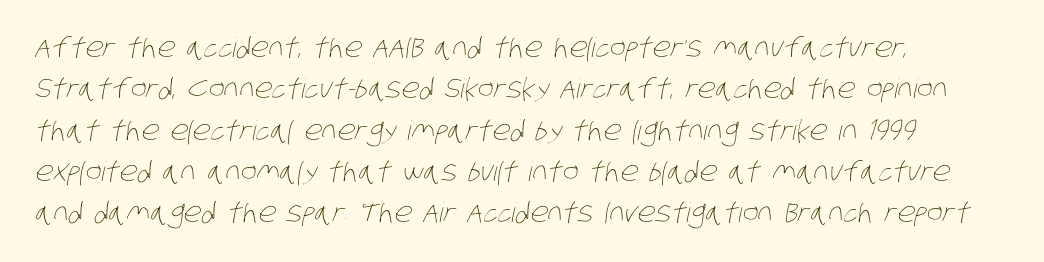
{"bold": "no", "underline": "no", "align": "left", "line_spacing": "normal", "line_spacing_ratio": 1.53, "letter_spacing": "normal", "letter_spacing_em": 0.0, "glyph_px": 27}
